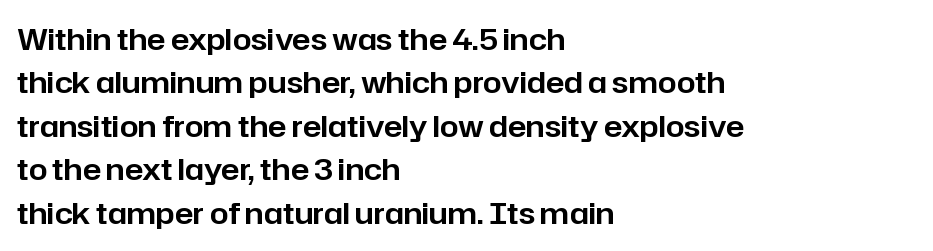
The image shows 30 px sans-serif type, upright; set left-aligned, normal line spacing (1.45x), normal letter spacing, not underlined; low stroke contrast and a medium x-height.
